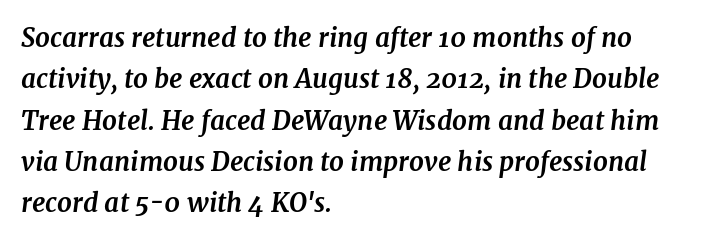
The image shows 26 px bold type, italic (leaning right); set left-aligned, normal line spacing (1.59x), normal letter spacing, not underlined.
